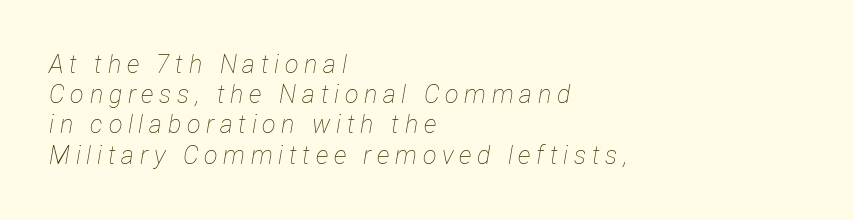
Q: Is the text bold? A: No.
Q: Is the text italic (slanted)? A: Yes, it leans right by about 12 degrees.
Q: Is the text underlined? A: No.
Q: How is the paragraph aligned? A: Left-aligned.
Q: Is the spacing between letters normal or unusually wide? A: Unusually wide.
